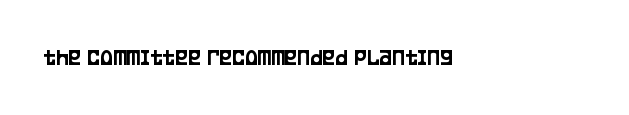
Observe the ordinary spacing: letters are neighbours, not strangers. Underline: absent. Rendered with straight, roman letterforms.
